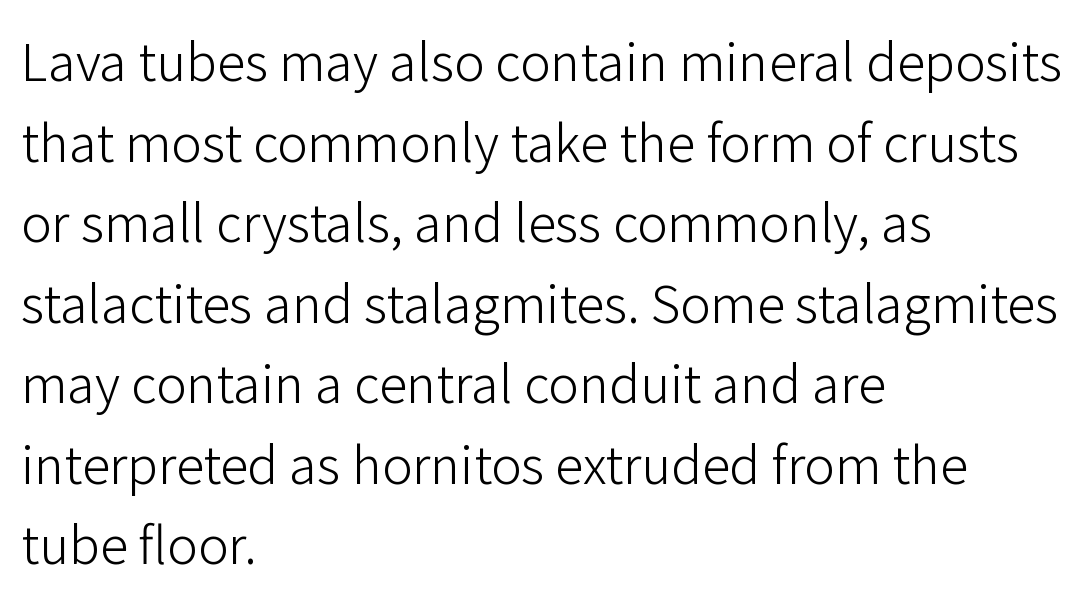
{"serif": "no", "italic": "no", "bold": "no", "weight": "light", "width": "normal", "stroke_contrast": "low", "x_height": "medium", "monospaced": "no", "underline": "no", "align": "left", "line_spacing": "normal", "line_spacing_ratio": 1.58, "letter_spacing": "normal", "letter_spacing_em": 0.0, "glyph_px": 51}
